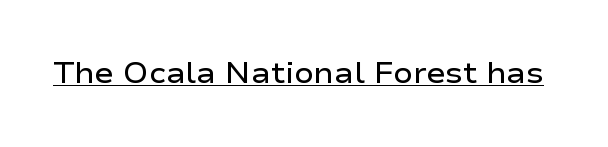
{"serif": "no", "italic": "no", "bold": "semi", "weight": "semibold", "width": "wide", "stroke_contrast": "low", "x_height": "medium", "monospaced": "no", "underline": "yes", "letter_spacing": "normal", "letter_spacing_em": 0.0, "glyph_px": 29}
